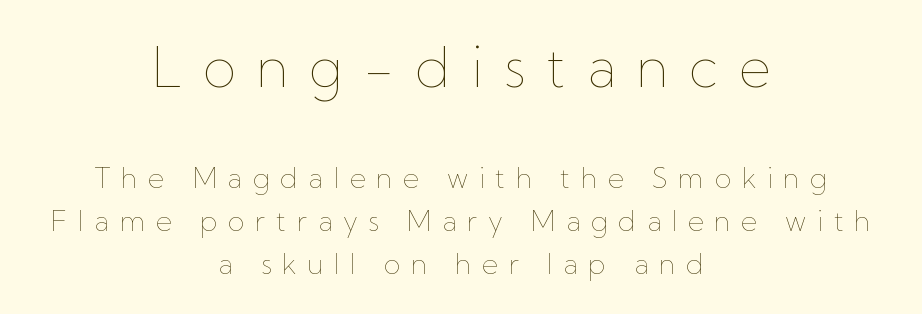
The image shows 55 px thin type, upright; set centered, normal line spacing (1.53x), unusually wide letter spacing (+0.37 em), not underlined; the first (top) block is 1.96x larger; low stroke contrast and a medium x-height.
